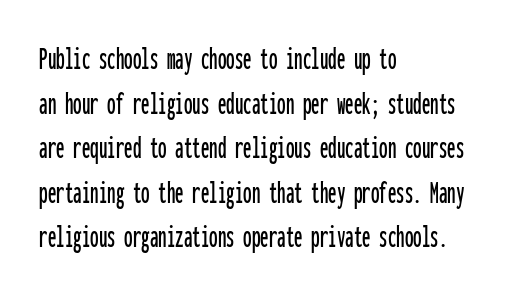
Q: Is the text italic (slanted)? A: No, it is upright.
Q: Is the typeface a serif or a sans-serif typeface? A: Sans-serif.
Q: Is the text underlined? A: No.
Q: How is the paragraph aligned? A: Left-aligned.
Q: Is the spacing between letters normal or unusually wide? A: Normal.
Q: Is the spacing between lines tight, normal or loose? A: Normal.
Q: Width (condensed, normal, or wide)? A: Condensed.
Q: Stroke contrast? A: Low.
Q: x-height? A: Medium.
Q: Monospaced? A: Yes.
